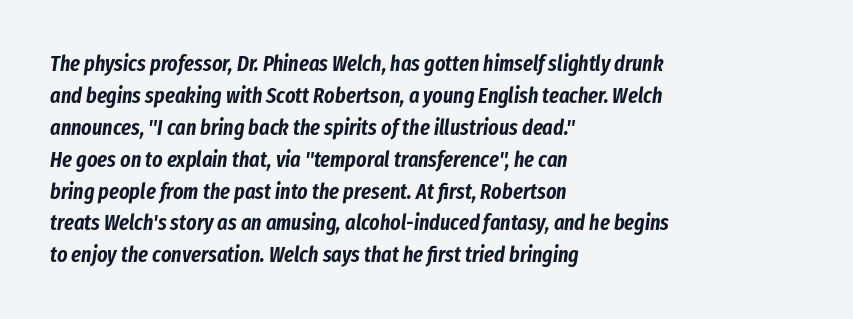
The image shows 22 px text type, italic (leaning right); set left-aligned, normal line spacing (1.45x), normal letter spacing, not underlined.
